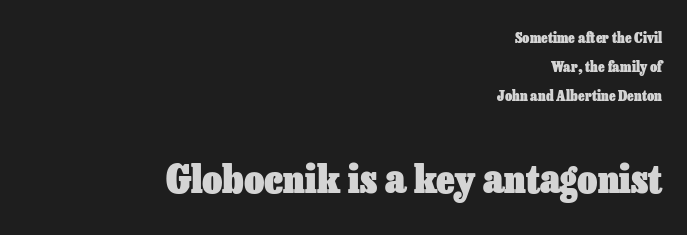
{"italic": "no", "bold": "yes", "weight": "heavy", "width": "normal", "stroke_contrast": "low", "x_height": "medium", "monospaced": "no", "underline": "no", "align": "right", "line_spacing": "loose", "line_spacing_ratio": 2.08, "letter_spacing": "normal", "letter_spacing_em": 0.0, "larger_block": "second", "size_ratio": 2.79, "glyph_px": 39}
